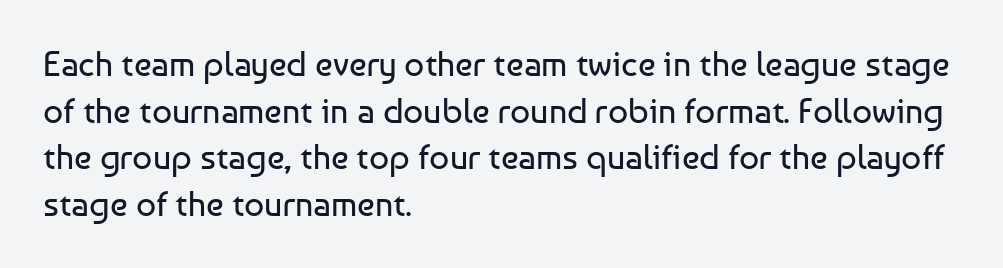
Q: Is the text bold? A: No.
Q: Is the text italic (slanted)? A: No, it is upright.
Q: Is the typeface a serif or a sans-serif typeface? A: Sans-serif.
Q: Is the text underlined? A: No.
Q: How is the paragraph aligned? A: Left-aligned.
Q: Is the spacing between letters normal or unusually wide? A: Normal.
Q: Is the spacing between lines tight, normal or loose? A: Normal.
Q: Width (condensed, normal, or wide)? A: Normal.
Q: Stroke contrast? A: Low.
Q: x-height? A: Medium.
Q: Monospaced? A: No.
